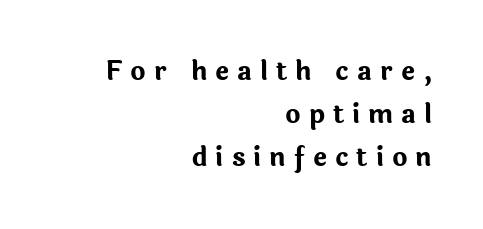
Q: Is the text bold? A: Yes.
Q: Is the text italic (slanted)? A: No, it is upright.
Q: Is the text underlined? A: No.
Q: How is the paragraph aligned? A: Right-aligned.
Q: Is the spacing between letters normal or unusually wide? A: Unusually wide.
Q: Is the spacing between lines tight, normal or loose? A: Normal.
